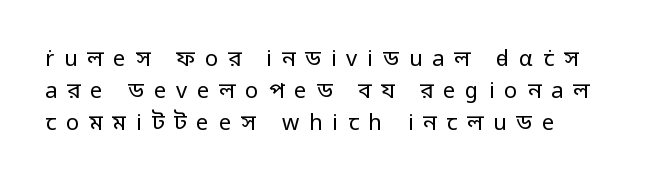
Q: Is the text bold? A: No.
Q: Is the text italic (slanted)? A: No, it is upright.
Q: Is the text underlined? A: No.
Q: How is the paragraph aligned? A: Left-aligned.
Q: Is the spacing between letters normal or unusually wide? A: Unusually wide.
Q: Is the spacing between lines tight, normal or loose? A: Normal.
